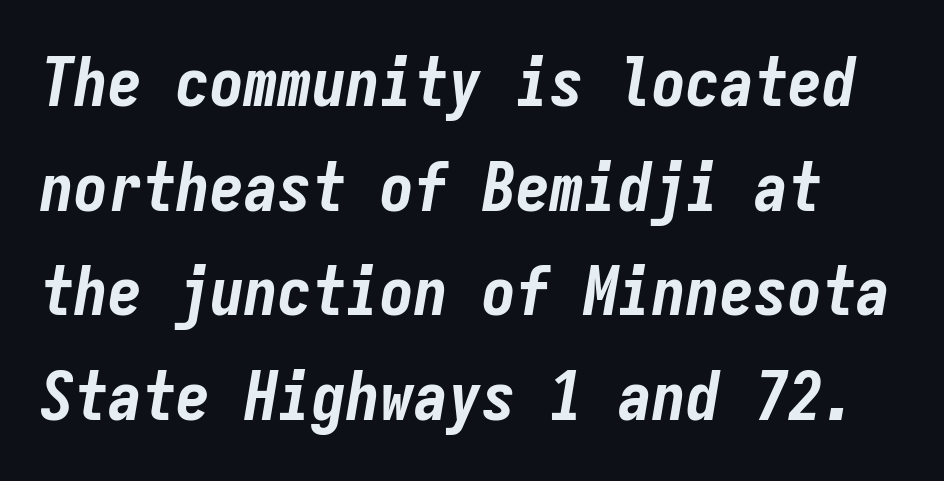
{"italic": "yes", "lean": "right", "slant_degrees": 9, "bold": "yes", "weight": "bold", "width": "condensed", "stroke_contrast": "low", "x_height": "medium", "monospaced": "yes", "underline": "no", "line_spacing": "normal", "line_spacing_ratio": 1.54, "letter_spacing": "normal", "letter_spacing_em": 0.0, "glyph_px": 68}
